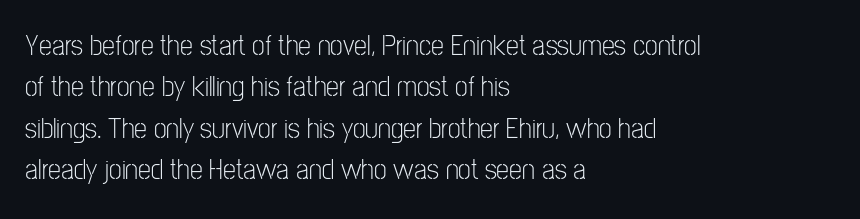
{"serif": "no", "italic": "no", "bold": "no", "weight": "light", "width": "condensed", "stroke_contrast": "low", "x_height": "medium", "monospaced": "no", "underline": "no", "align": "left", "line_spacing": "normal", "line_spacing_ratio": 1.43, "letter_spacing": "normal", "letter_spacing_em": 0.0, "glyph_px": 29}
